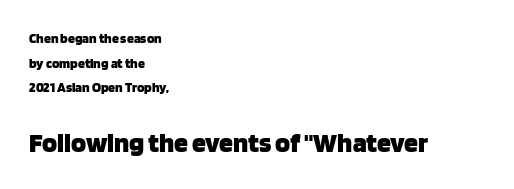
The horizontal fit of the characters is conventional and even. The letters advance in unequal steps, a hallmark of proportional type. Type size steps up from the first block to the second. Typographically, this falls in the sans-serif category.
